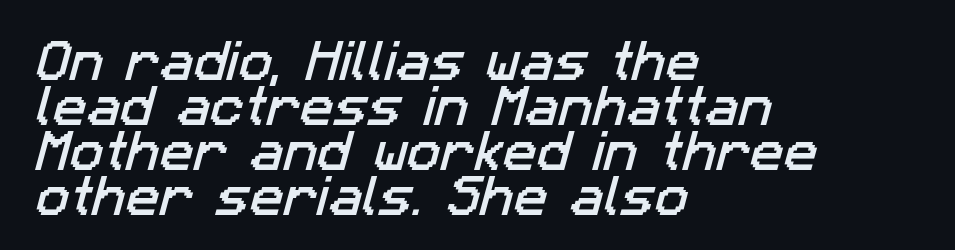
Character widths vary here, with narrow letters taking less room than wide ones. Each new line begins almost immediately beneath the previous one. This sample uses plain, unmodified letter spacing. Typeset ragged right — the left edge is the straight one. The passage shown is typeset with a sans-serif family.
